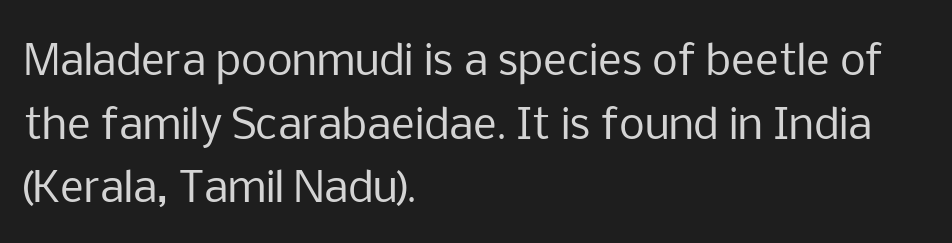
The image shows 41 px regular-weight sans-serif type, upright; set left-aligned, normal line spacing (1.55x), normal letter spacing, not underlined; low stroke contrast and a medium x-height.
